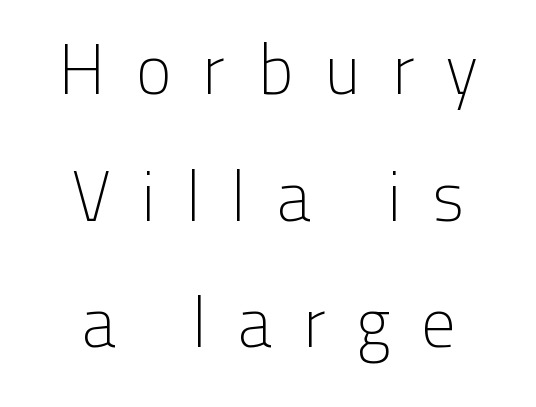
Q: Is the text bold? A: No.
Q: Is the text italic (slanted)? A: No, it is upright.
Q: Is the typeface a serif or a sans-serif typeface? A: Sans-serif.
Q: Is the text underlined? A: No.
Q: Is the spacing between letters normal or unusually wide? A: Unusually wide.
Q: Width (condensed, normal, or wide)? A: Normal.
Q: Stroke contrast? A: Low.
Q: x-height? A: Medium.
Q: Monospaced? A: No.
